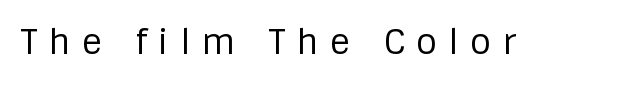
Q: Is the text bold? A: No.
Q: Is the text italic (slanted)? A: No, it is upright.
Q: Is the typeface a serif or a sans-serif typeface? A: Sans-serif.
Q: Is the text underlined? A: No.
Q: Is the spacing between letters normal or unusually wide? A: Unusually wide.
Q: Width (condensed, normal, or wide)? A: Normal.
Q: Stroke contrast? A: Low.
Q: x-height? A: Large.
Q: Monospaced? A: No.
